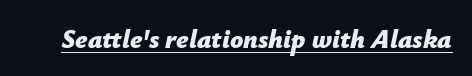
You can see a thin bar hugging the bottom of the glyphs. Students, note that the glyphs here touch the page at normal intervals. I'd describe the lettering as bold — thick and assertive. This sample uses an oblique cut, with every glyph tilted off the vertical.
